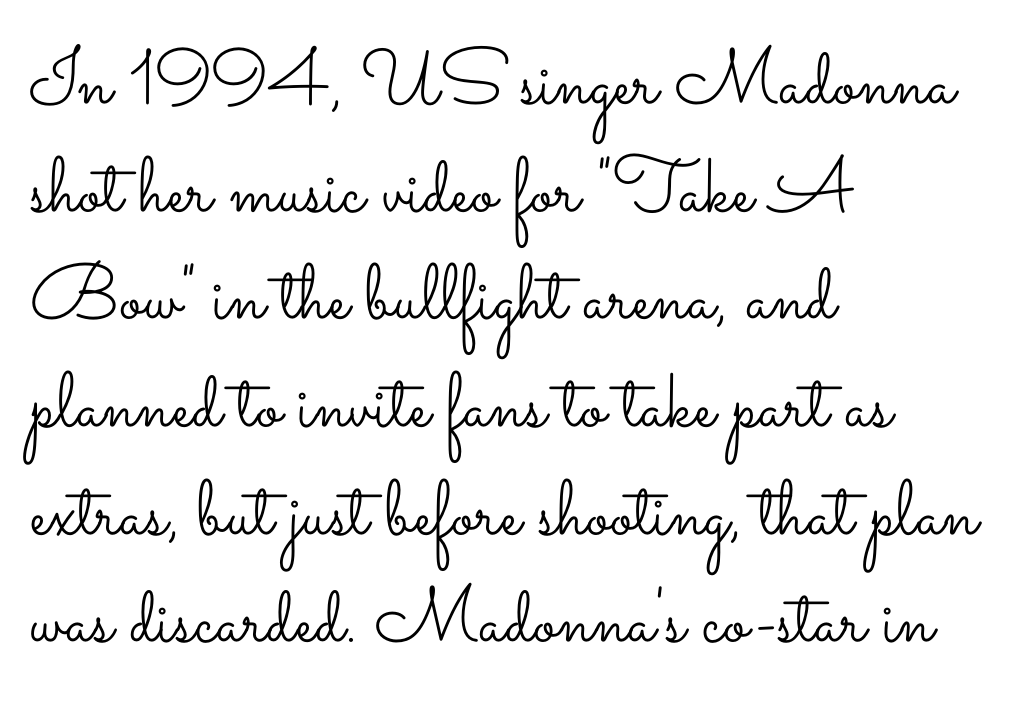
{"bold": "no", "weight": "light", "width": "wide", "stroke_contrast": "low", "x_height": "small", "monospaced": "no", "underline": "no", "align": "left", "line_spacing": "normal", "line_spacing_ratio": 1.38, "letter_spacing": "normal", "letter_spacing_em": 0.0, "glyph_px": 78}
